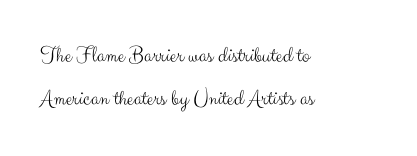
{"bold": "no", "underline": "no", "align": "left", "line_spacing_ratio": 1.87, "letter_spacing": "normal", "letter_spacing_em": 0.0, "glyph_px": 23}
